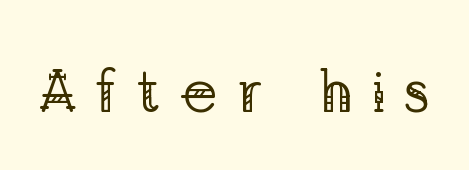
{"serif": "yes", "italic": "no", "bold": "no", "weight": "regular", "width": "normal", "stroke_contrast": "low", "x_height": "medium", "monospaced": "no", "underline": "no", "letter_spacing": "wide", "letter_spacing_em": 0.3, "glyph_px": 61}
